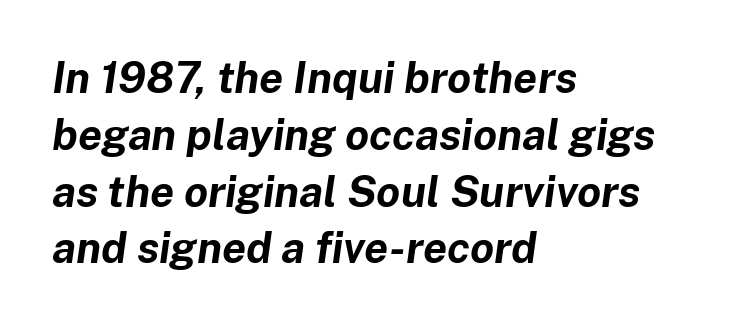
{"italic": "yes", "lean": "right", "slant_degrees": 8, "bold": "yes", "weight": "bold", "width": "normal", "stroke_contrast": "low", "x_height": "medium", "monospaced": "no", "underline": "no", "align": "left", "line_spacing": "normal", "line_spacing_ratio": 1.32, "letter_spacing": "normal", "letter_spacing_em": 0.0, "glyph_px": 43}
